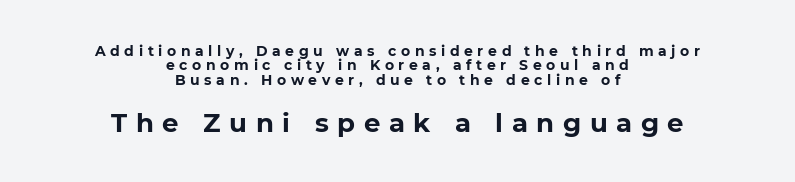
The image shows 26 px bold type, upright; set centered, tight line spacing (1.03x), unusually wide letter spacing (+0.33 em), not underlined; the second (bottom) block is 1.86x larger.
